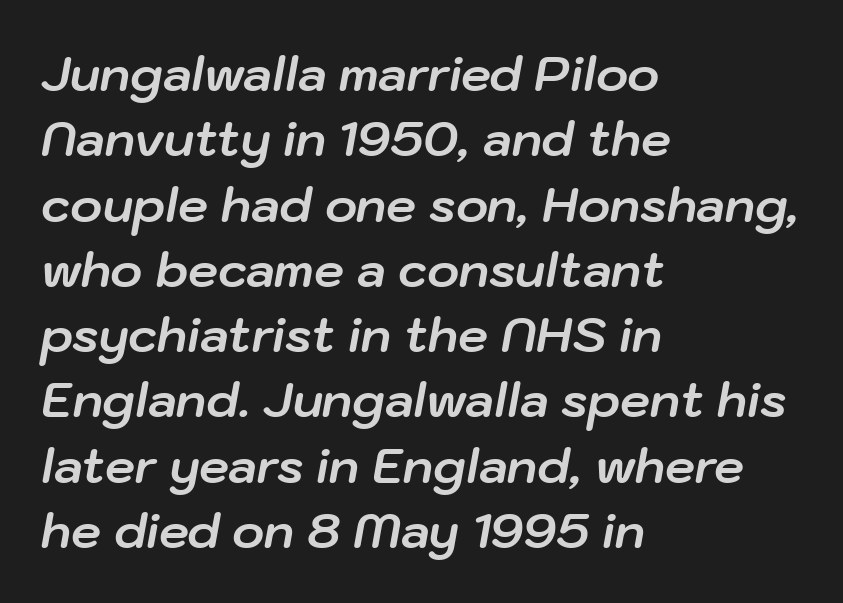
These lines are rendered in a variable-pitch font. The area under the type is left untouched. Characters follow at the spacing the type designer built in. If you measured baseline to baseline, you'd find a middling distance. A dark, heavy texture on the line: the type is bold.
